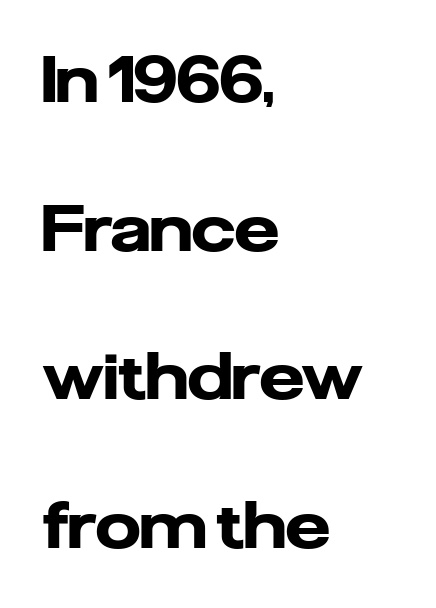
{"serif": "no", "italic": "no", "bold": "yes", "weight": "heavy", "width": "normal", "stroke_contrast": "low", "x_height": "medium", "monospaced": "no", "underline": "no", "align": "left", "line_spacing": "loose", "line_spacing_ratio": 2.36, "letter_spacing": "normal", "letter_spacing_em": 0.0, "glyph_px": 63}
